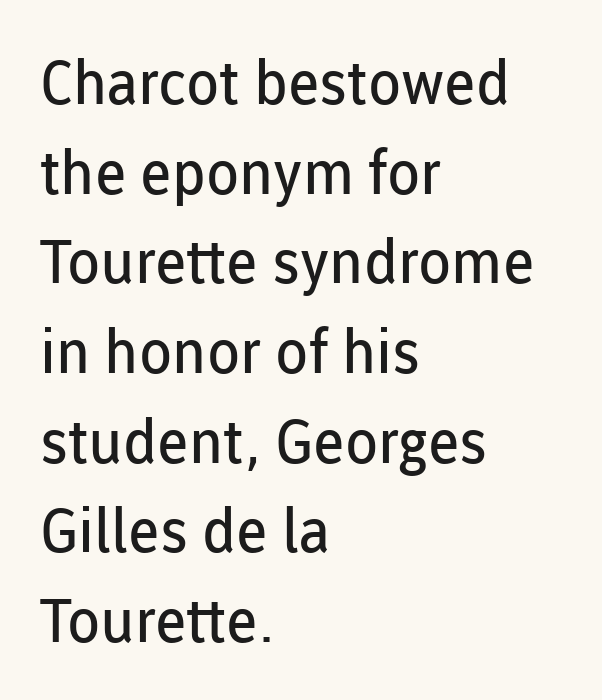
The image shows 61 px regular-weight sans-serif type, upright; set left-aligned, normal line spacing (1.47x), normal letter spacing, not underlined; low stroke contrast and a medium x-height.
